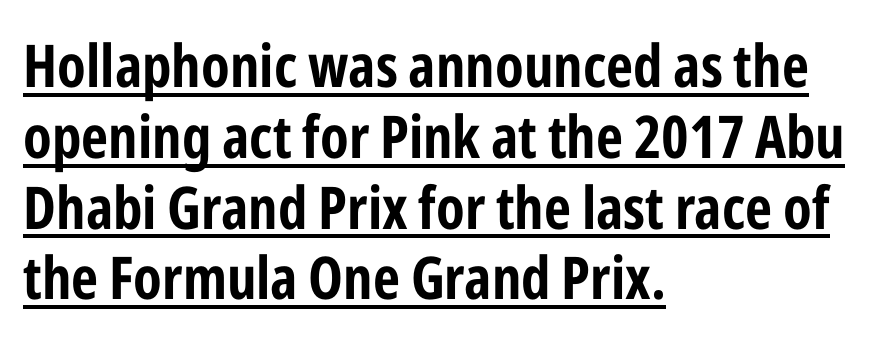
The image shows 59 px bold, condensed sans-serif type, upright; set left-aligned, line spacing 1.2x, normal letter spacing, underlined; low stroke contrast and a medium x-height.
